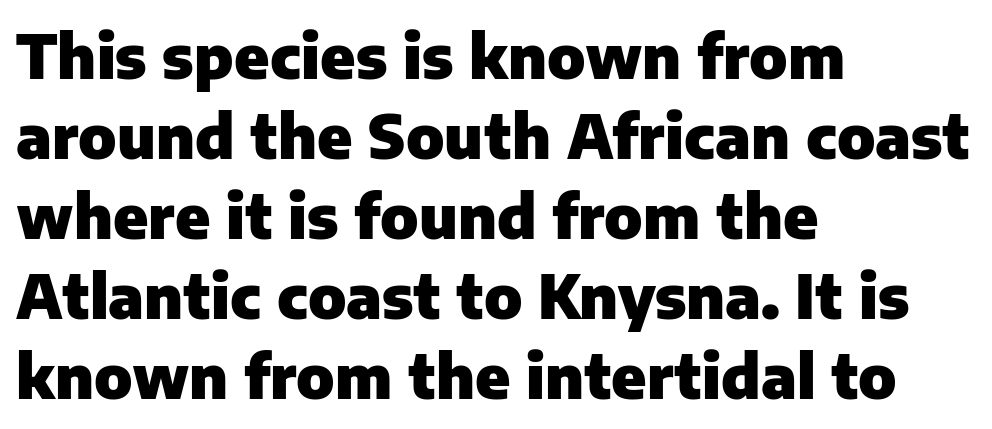
Q: Is the text bold? A: Yes.
Q: Is the text italic (slanted)? A: No, it is upright.
Q: Is the typeface a serif or a sans-serif typeface? A: Sans-serif.
Q: Is the text underlined? A: No.
Q: How is the paragraph aligned? A: Left-aligned.
Q: Is the spacing between letters normal or unusually wide? A: Normal.
Q: Is the spacing between lines tight, normal or loose? A: Normal.
Q: Width (condensed, normal, or wide)? A: Normal.
Q: Stroke contrast? A: Low.
Q: x-height? A: Medium.
Q: Monospaced? A: No.
